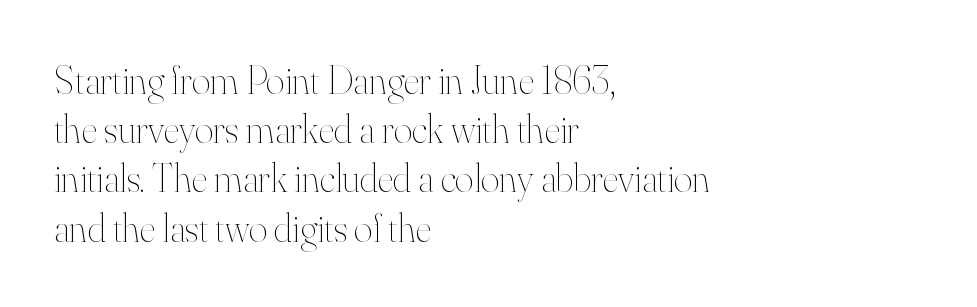
The strip under each line holds only bare page. Summary of weight: not heavy and not bold. Think of a printed novel: that variable character pitch is what you see here. These lines stack with their left ends in a neat column.
